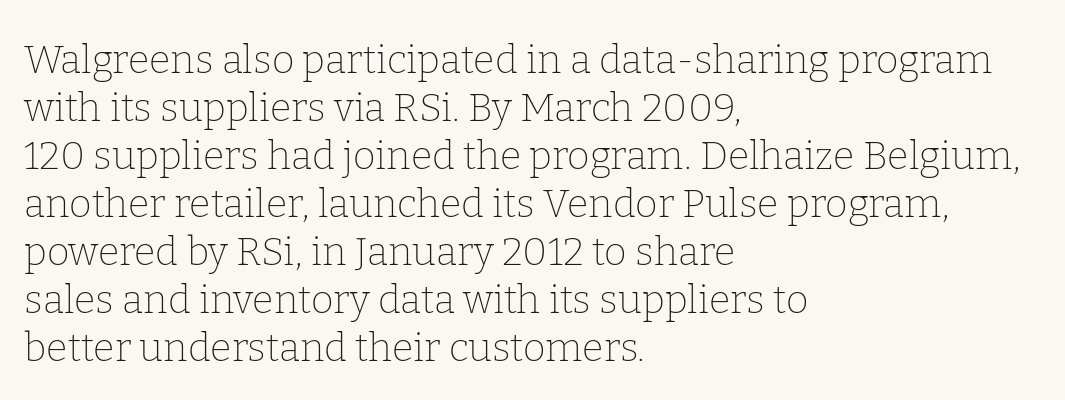
The image shows 39 px thin serif type, upright; set left-aligned, line spacing 1.23x, normal letter spacing, not underlined; low stroke contrast and a medium x-height.
